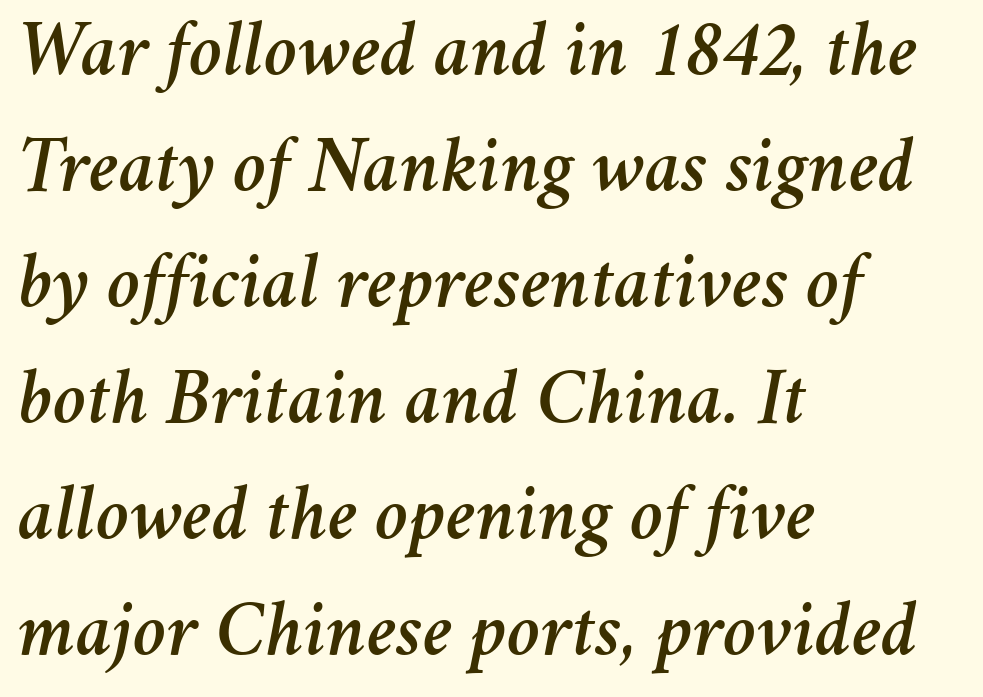
{"italic": "yes", "lean": "right", "slant_degrees": 11, "width": "normal", "stroke_contrast": "medium", "x_height": "medium", "monospaced": "no", "underline": "no", "align": "left", "line_spacing": "normal", "line_spacing_ratio": 1.45, "letter_spacing": "normal", "letter_spacing_em": 0.0, "glyph_px": 80}
